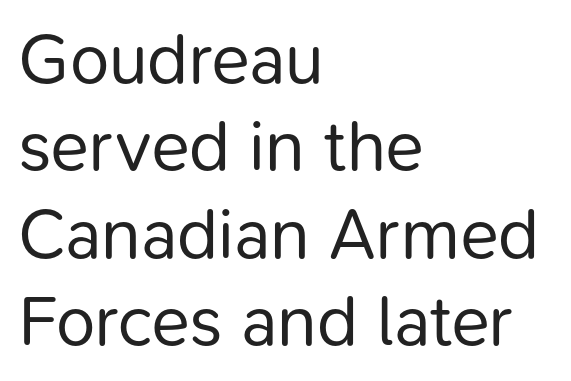
The image shows 71 px regular-weight sans-serif type, upright; set left-aligned, line spacing 1.23x, normal letter spacing, not underlined; low stroke contrast and a medium x-height.
